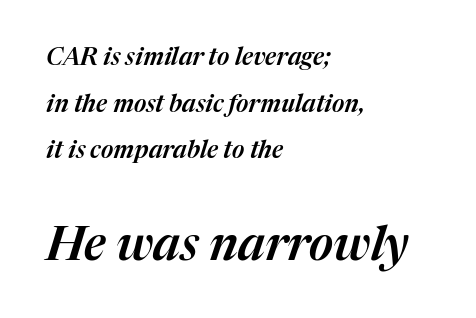
The image shows 47 px text type, italic (leaning right); set left-aligned, loose line spacing (1.94x), normal letter spacing, not underlined; the second (bottom) block is 1.96x larger; medium stroke contrast and a medium x-height.
